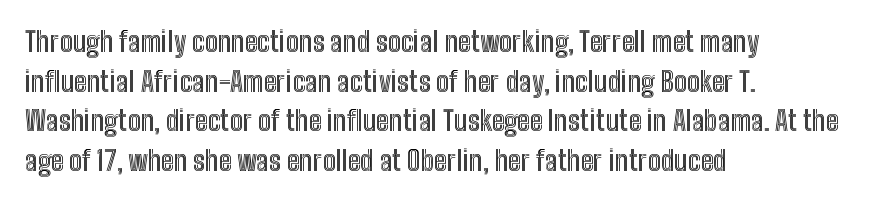
Q: Is the text italic (slanted)? A: No, it is upright.
Q: Is the text underlined? A: No.
Q: How is the paragraph aligned? A: Left-aligned.
Q: Is the spacing between letters normal or unusually wide? A: Normal.
Q: Is the spacing between lines tight, normal or loose? A: Normal.
